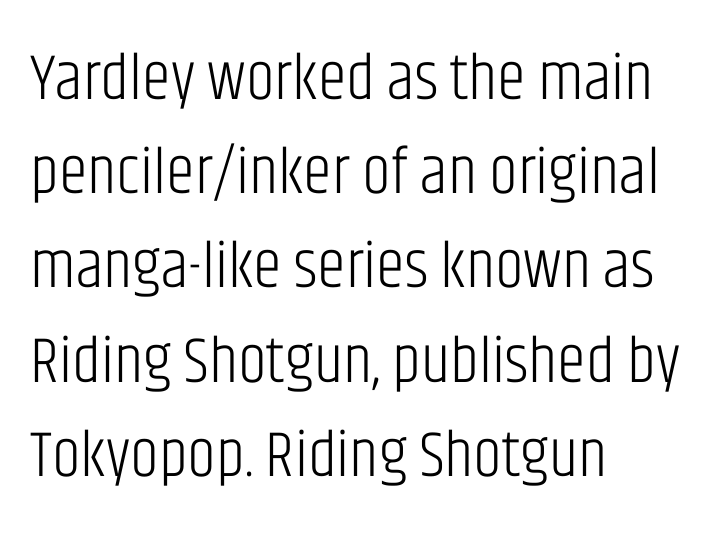
Q: Is the text bold? A: No.
Q: Is the text italic (slanted)? A: No, it is upright.
Q: Is the typeface a serif or a sans-serif typeface? A: Sans-serif.
Q: Is the text underlined? A: No.
Q: How is the paragraph aligned? A: Left-aligned.
Q: Is the spacing between letters normal or unusually wide? A: Normal.
Q: Is the spacing between lines tight, normal or loose? A: Normal.
Q: Width (condensed, normal, or wide)? A: Condensed.
Q: Stroke contrast? A: Low.
Q: x-height? A: Large.
Q: Monospaced? A: No.
